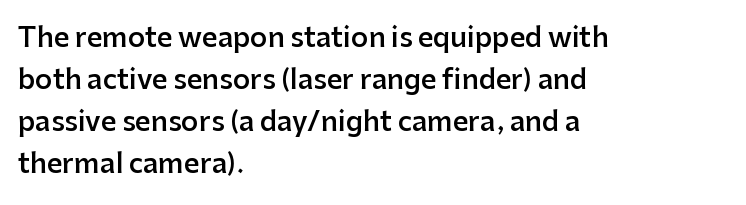
{"italic": "no", "bold": "semi", "underline": "no", "align": "left", "line_spacing": "normal", "line_spacing_ratio": 1.55, "letter_spacing": "normal", "letter_spacing_em": 0.0, "glyph_px": 27}
